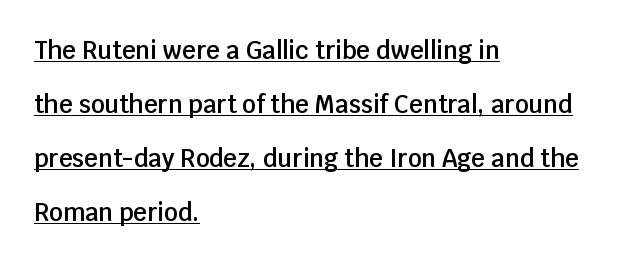
The image shows 24 px text type, upright; set left-aligned, loose line spacing (2.25x), normal letter spacing, underlined.
